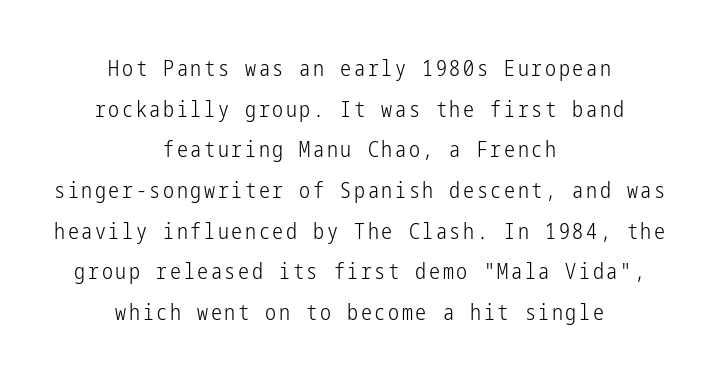
Q: Is the text bold? A: No.
Q: Is the text italic (slanted)? A: No, it is upright.
Q: Is the text underlined? A: No.
Q: How is the paragraph aligned? A: Centered.
